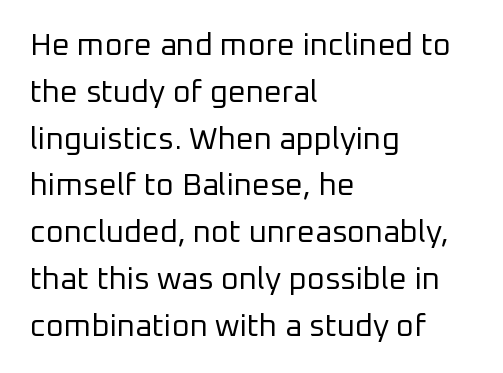
The image shows 31 px regular-weight sans-serif type, upright; set left-aligned, normal line spacing (1.51x), normal letter spacing, not underlined; low stroke contrast and a medium x-height.
